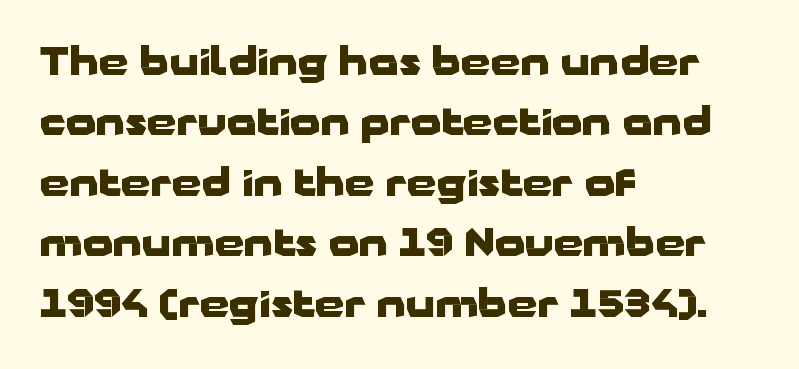
Regular leading. Are there feet on the stems? There aren't — it's a sans. Every letter is thick-stroked: bold, no question. A student would call this left alignment; a typographer would say flush left, rag right. Looks like regular typesetting: each glyph gets only the width it needs. Rule under the text: the space is simply empty.
